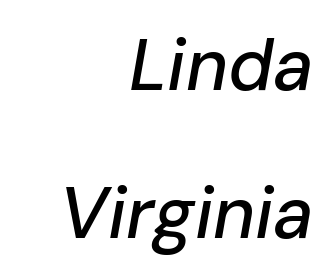
The image shows 72 px text type, italic (leaning right); set right-aligned, loose line spacing (2.05x), normal letter spacing, not underlined; low stroke contrast and a medium x-height.
